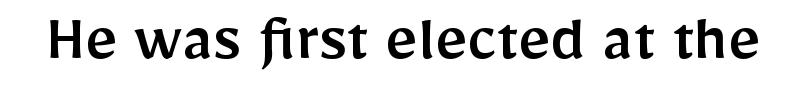
Q: Is the text italic (slanted)? A: No, it is upright.
Q: Is the typeface a serif or a sans-serif typeface? A: Sans-serif.
Q: Is the text underlined? A: No.
Q: Is the spacing between letters normal or unusually wide? A: Normal.
Q: Width (condensed, normal, or wide)? A: Normal.
Q: Stroke contrast? A: Low.
Q: x-height? A: Medium.
Q: Monospaced? A: No.
